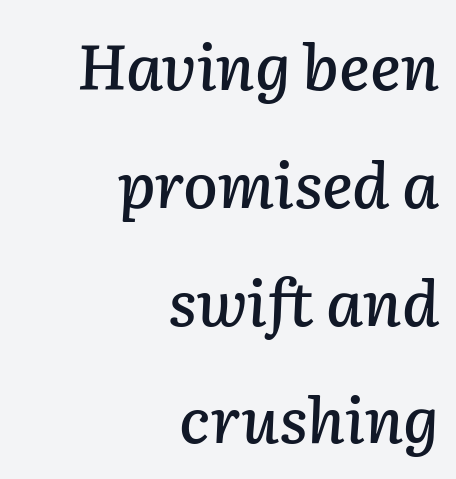
Q: Is the text italic (slanted)? A: Yes, it leans right by about 2 degrees.
Q: Is the text underlined? A: No.
Q: How is the paragraph aligned? A: Right-aligned.
Q: Is the spacing between letters normal or unusually wide? A: Normal.
Q: Width (condensed, normal, or wide)? A: Normal.
Q: Stroke contrast? A: Low.
Q: x-height? A: Medium.
Q: Monospaced? A: No.
